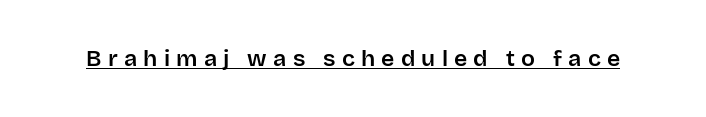
Q: Is the text italic (slanted)? A: No, it is upright.
Q: Is the text underlined? A: Yes.
Q: Is the spacing between letters normal or unusually wide? A: Unusually wide.
